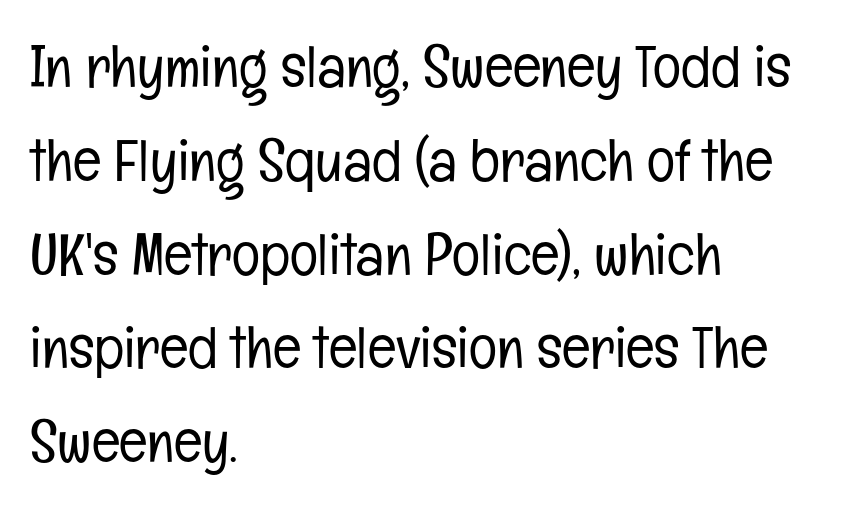
{"serif": "no", "italic": "no", "bold": "no", "weight": "light", "width": "condensed", "stroke_contrast": "low", "x_height": "medium", "monospaced": "no", "underline": "no", "align": "left", "line_spacing": "normal", "line_spacing_ratio": 1.59, "letter_spacing": "normal", "letter_spacing_em": 0.0, "glyph_px": 59}
